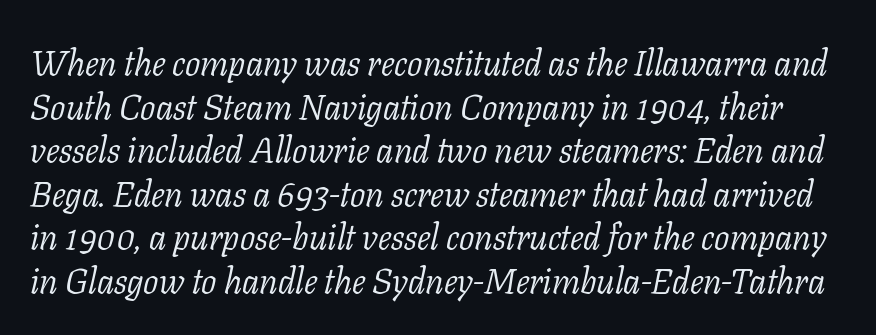
The image shows 36 px light serif type, italic (leaning right); set line spacing 1.21x, normal letter spacing, not underlined; low stroke contrast and a medium x-height.
